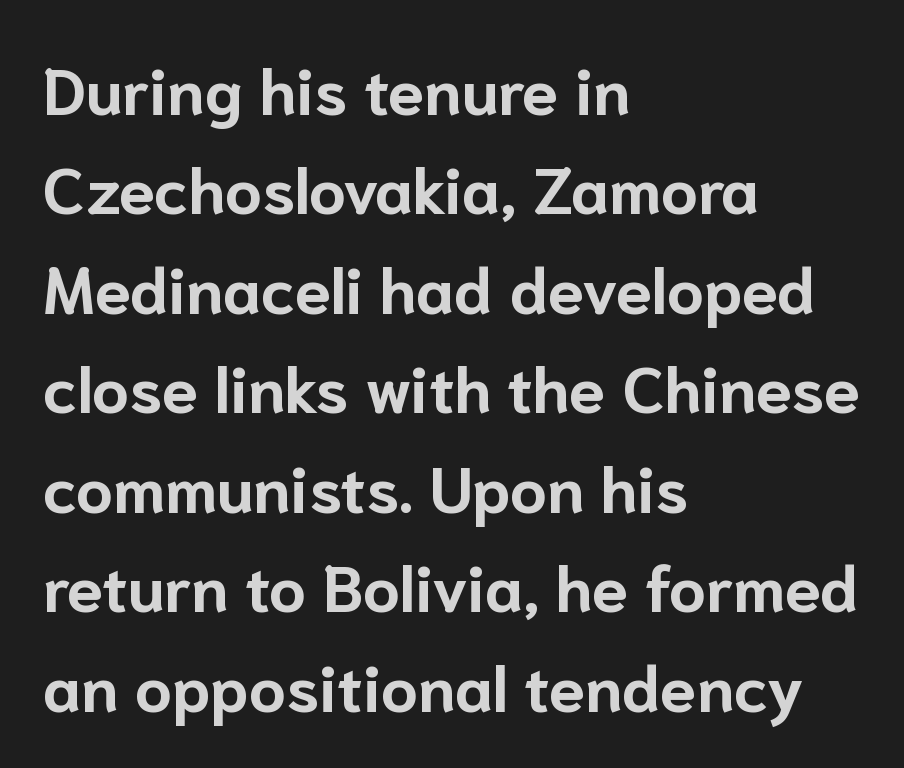
The letters stand straight up with perfectly vertical stems. The characters display no serif detailing; their extremities are plain. If you drew a ruler down the left edge, every line would touch it. Each glyph is drawn with heavy, bold strokes.
